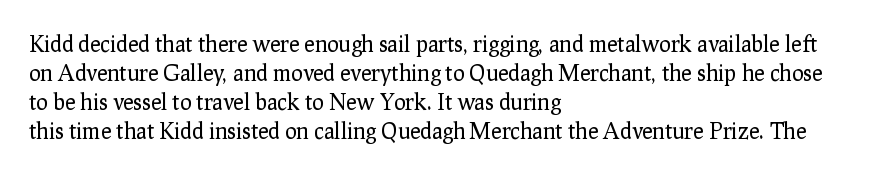
{"italic": "no", "bold": "no", "underline": "no", "align": "left", "line_spacing": "normal", "line_spacing_ratio": 1.32, "letter_spacing": "normal", "letter_spacing_em": 0.0, "glyph_px": 22}
